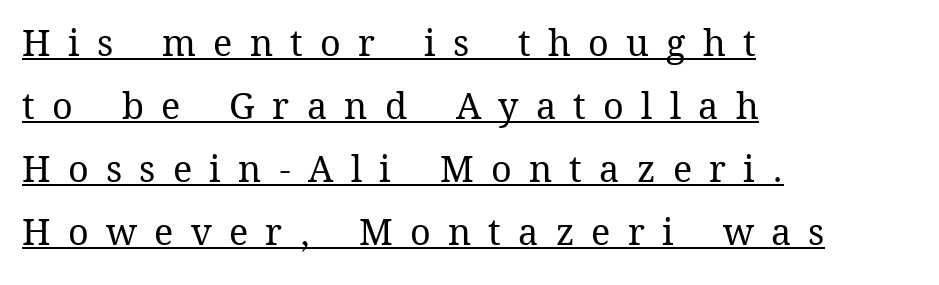
A light-to-regular cut is what we see here. The rendering anchors every line to the left-hand side. The type is letterspaced generously, with wide tracking. The face used here appears with an underline applied. These lines were composed using upright roman letters. The rendering uses natural spacing where letterforms have individual widths.
